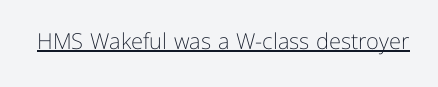
The image shows 22 px text type, upright; set normal letter spacing, underlined.
